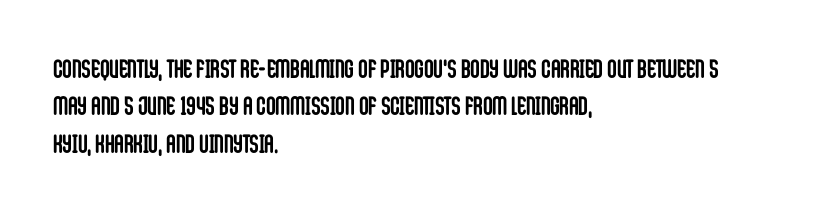
Q: Is the text bold? A: Yes.
Q: Is the text italic (slanted)? A: No, it is upright.
Q: Is the text underlined? A: No.
Q: How is the paragraph aligned? A: Left-aligned.
Q: Is the spacing between letters normal or unusually wide? A: Normal.
Q: Is the spacing between lines tight, normal or loose? A: Normal.
